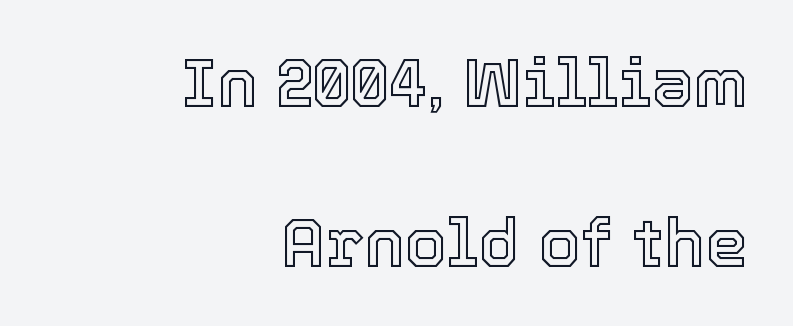
{"italic": "no", "width": "normal", "x_height": "medium", "monospaced": "no", "underline": "no", "align": "right", "line_spacing": "loose", "line_spacing_ratio": 2.35, "letter_spacing": "normal", "letter_spacing_em": 0.0, "glyph_px": 68}
